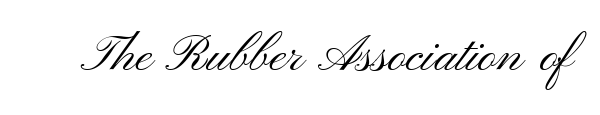
{"serif": "no", "bold": "no", "weight": "light", "width": "wide", "stroke_contrast": "medium", "x_height": "small", "monospaced": "no", "underline": "no", "letter_spacing": "normal", "letter_spacing_em": 0.0, "glyph_px": 51}
